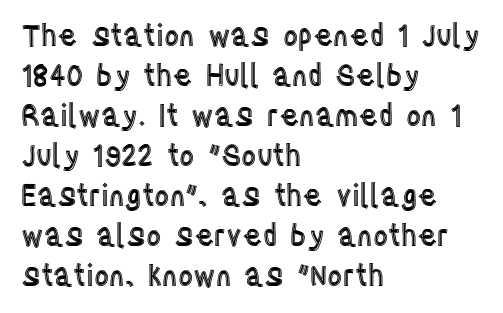
Q: Is the text italic (slanted)? A: No, it is upright.
Q: Is the text underlined? A: No.
Q: How is the paragraph aligned? A: Left-aligned.
Q: Is the spacing between letters normal or unusually wide? A: Normal.
Q: Is the spacing between lines tight, normal or loose? A: Normal.
Q: Width (condensed, normal, or wide)? A: Condensed.
Q: x-height? A: Large.
Q: Monospaced? A: No.
